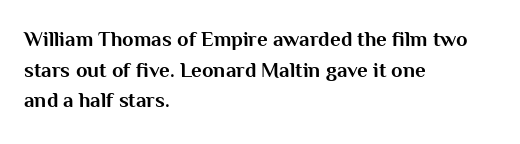
{"italic": "no", "bold": "yes", "underline": "no", "align": "left", "line_spacing": "normal", "line_spacing_ratio": 1.46, "letter_spacing": "normal", "letter_spacing_em": 0.0, "glyph_px": 21}
